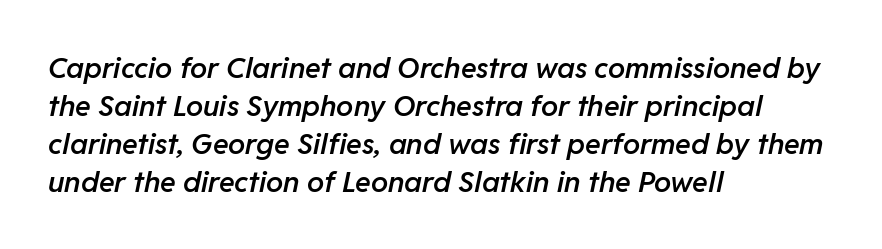
The image shows 29 px semibold type, italic (leaning right); set left-aligned, normal line spacing (1.31x), normal letter spacing, not underlined; low stroke contrast and a medium x-height.
